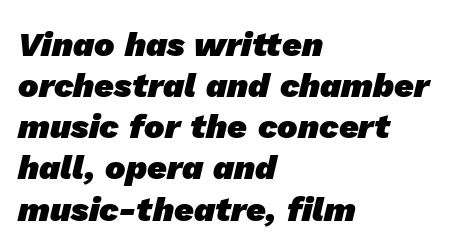
Q: Is the text bold? A: Yes.
Q: Is the typeface a serif or a sans-serif typeface? A: Sans-serif.
Q: Is the text underlined? A: No.
Q: How is the paragraph aligned? A: Left-aligned.
Q: Is the spacing between letters normal or unusually wide? A: Normal.
Q: Width (condensed, normal, or wide)? A: Normal.
Q: Stroke contrast? A: Low.
Q: x-height? A: Medium.
Q: Monospaced? A: No.
